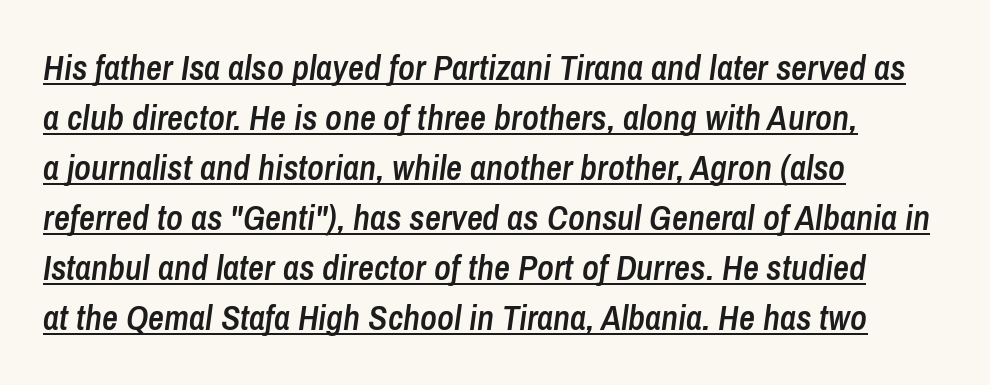
Q: Is the text bold? A: Semi-bold.
Q: Is the text italic (slanted)? A: Yes, it leans right by about 8 degrees.
Q: Is the text underlined? A: Yes.
Q: How is the paragraph aligned? A: Left-aligned.
Q: Is the spacing between letters normal or unusually wide? A: Normal.
Q: Is the spacing between lines tight, normal or loose? A: Normal.
Q: Width (condensed, normal, or wide)? A: Condensed.
Q: Stroke contrast? A: Low.
Q: x-height? A: Medium.
Q: Monospaced? A: No.
